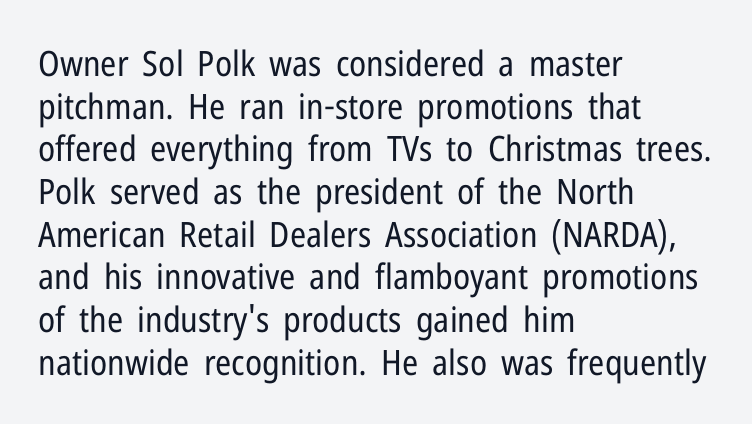
{"serif": "no", "italic": "no", "bold": "no", "weight": "regular", "width": "condensed", "stroke_contrast": "low", "x_height": "medium", "monospaced": "no", "underline": "no", "align": "left", "line_spacing_ratio": 1.22, "letter_spacing": "normal", "letter_spacing_em": 0.0, "glyph_px": 35}
